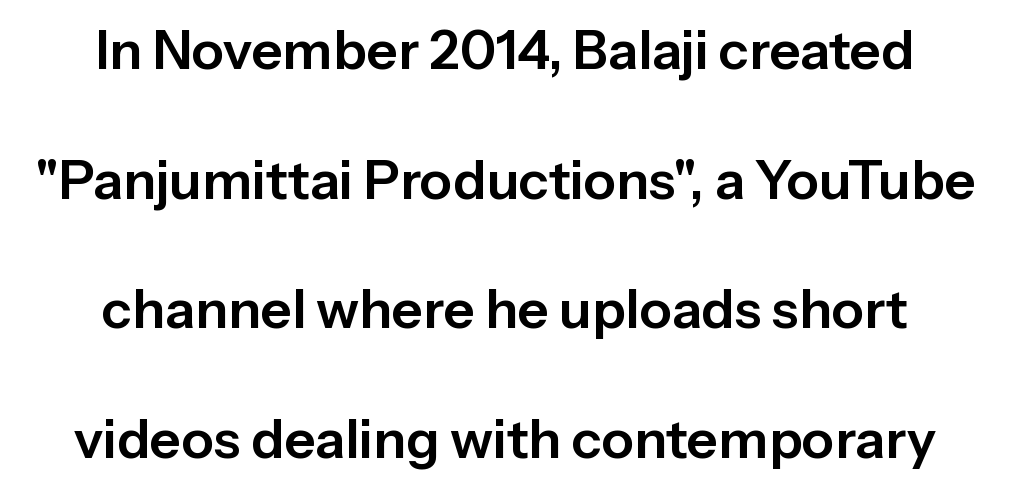
{"serif": "no", "italic": "no", "width": "normal", "stroke_contrast": "low", "x_height": "medium", "monospaced": "no", "underline": "no", "align": "center", "line_spacing": "loose", "line_spacing_ratio": 2.4, "letter_spacing": "normal", "letter_spacing_em": 0.0, "glyph_px": 54}
